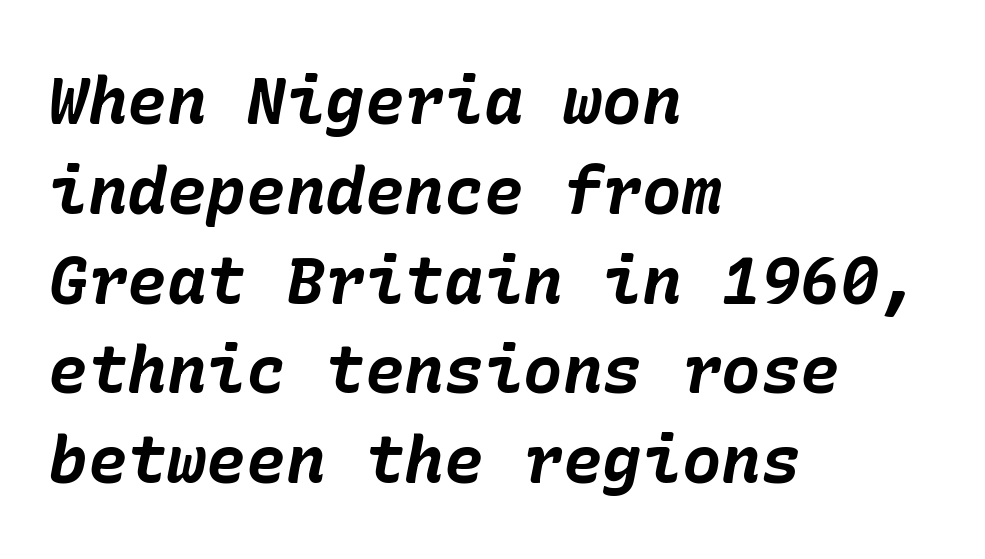
Q: Is the text bold? A: Yes.
Q: Is the text italic (slanted)? A: Yes, it leans right by about 10 degrees.
Q: Is the text underlined? A: No.
Q: How is the paragraph aligned? A: Left-aligned.
Q: Is the spacing between letters normal or unusually wide? A: Normal.
Q: Is the spacing between lines tight, normal or loose? A: Normal.
Q: Width (condensed, normal, or wide)? A: Normal.
Q: Stroke contrast? A: Low.
Q: x-height? A: Medium.
